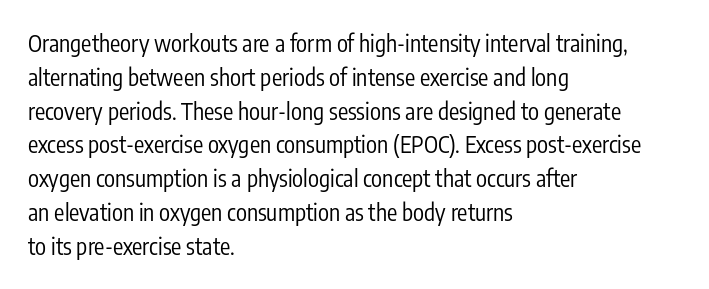
Q: Is the text bold? A: No.
Q: Is the text italic (slanted)? A: No, it is upright.
Q: Is the text underlined? A: No.
Q: How is the paragraph aligned? A: Left-aligned.
Q: Is the spacing between letters normal or unusually wide? A: Normal.
Q: Is the spacing between lines tight, normal or loose? A: Normal.
